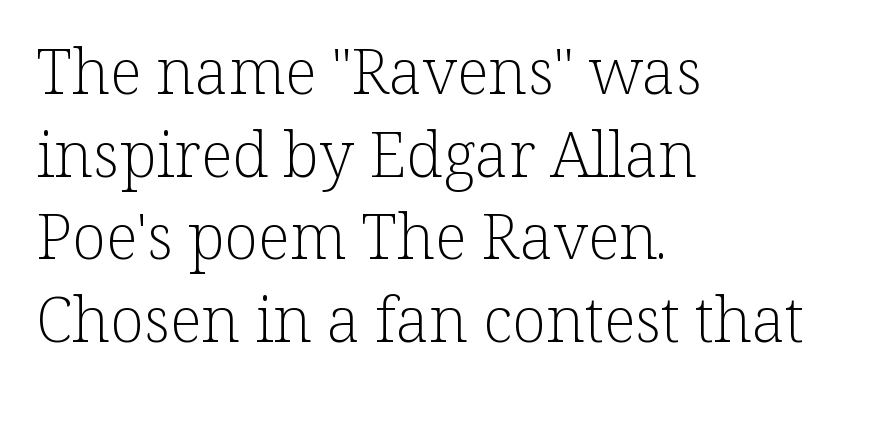
{"serif": "yes", "italic": "no", "bold": "no", "weight": "light", "width": "normal", "stroke_contrast": "low", "x_height": "medium", "monospaced": "no", "underline": "no", "align": "left", "line_spacing": "normal", "line_spacing_ratio": 1.31, "letter_spacing": "normal", "letter_spacing_em": 0.0, "glyph_px": 63}
